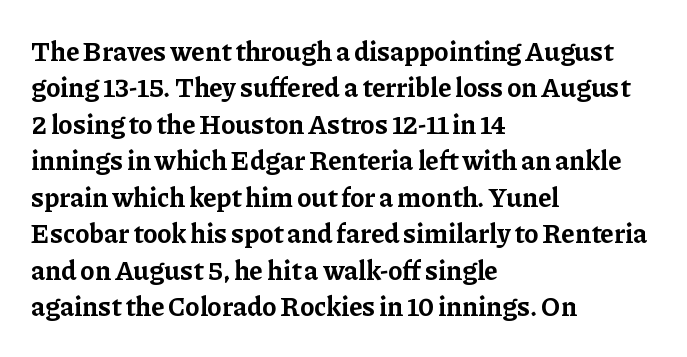
Q: Is the text bold? A: Yes.
Q: Is the text italic (slanted)? A: No, it is upright.
Q: Is the text underlined? A: No.
Q: How is the paragraph aligned? A: Left-aligned.
Q: Is the spacing between letters normal or unusually wide? A: Normal.
Q: Is the spacing between lines tight, normal or loose? A: Normal.
